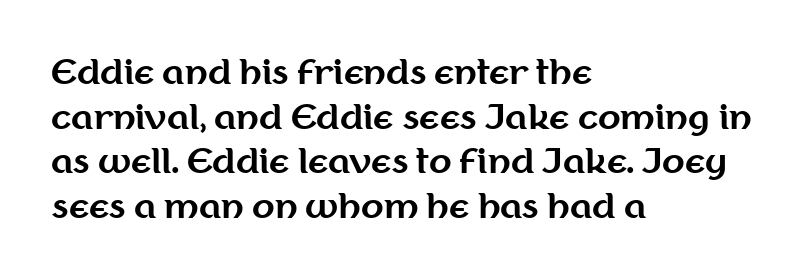
{"serif": "no", "italic": "no", "bold": "yes", "weight": "bold", "width": "normal", "stroke_contrast": "medium", "x_height": "medium", "monospaced": "no", "underline": "no", "align": "left", "line_spacing": "normal", "line_spacing_ratio": 1.35, "letter_spacing": "normal", "letter_spacing_em": 0.0, "glyph_px": 33}
